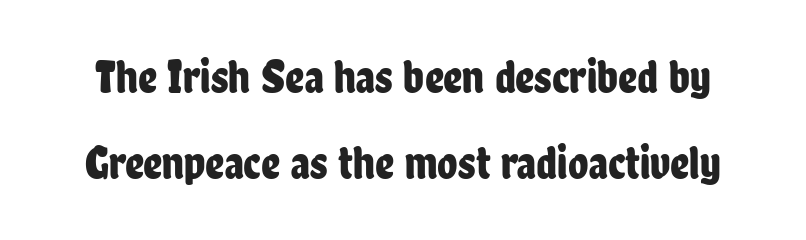
Typographically, this falls in the sans-serif category. Students, note that the glyphs here touch the page at normal intervals. Spacing verdict: proportional, widths tailored to each character. Descenders hang freely into open space. The typography opts for an upright posture over an oblique one.
